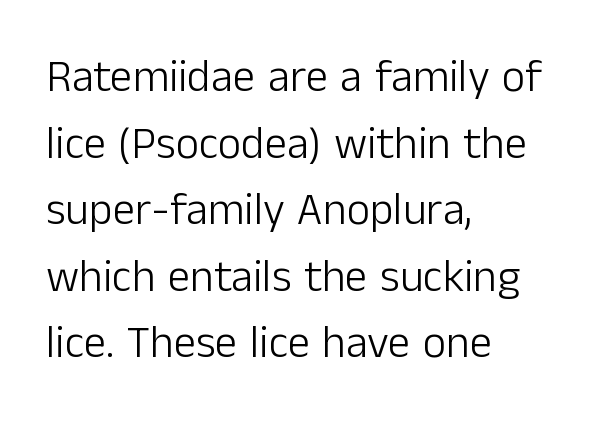
{"serif": "no", "italic": "no", "bold": "no", "weight": "light", "width": "normal", "stroke_contrast": "low", "x_height": "medium", "monospaced": "no", "underline": "no", "align": "left", "line_spacing": "normal", "line_spacing_ratio": 1.48, "letter_spacing": "normal", "letter_spacing_em": 0.0, "glyph_px": 45}
